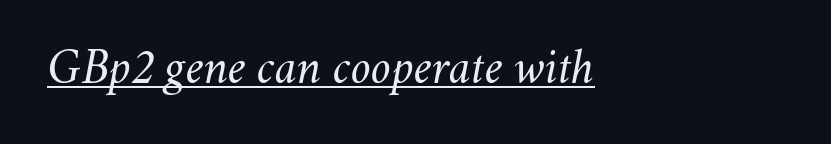
Q: Is the text bold? A: No.
Q: Is the text italic (slanted)? A: Yes, it leans right by about 11 degrees.
Q: Is the text underlined? A: Yes.
Q: How is the paragraph aligned? A: Left-aligned.
Q: Is the spacing between letters normal or unusually wide? A: Normal.
Q: Width (condensed, normal, or wide)? A: Normal.
Q: Stroke contrast? A: Medium.
Q: x-height? A: Small.
Q: Monospaced? A: No.
